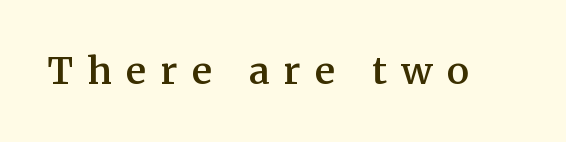
The typesetting leans somewhat heavy: a semibold. In terms of letterform style, serifs are clearly present. Character widths vary here, with narrow letters taking less room than wide ones. Only glyphs here, with clear space below each row. Letter spacing: wide.
